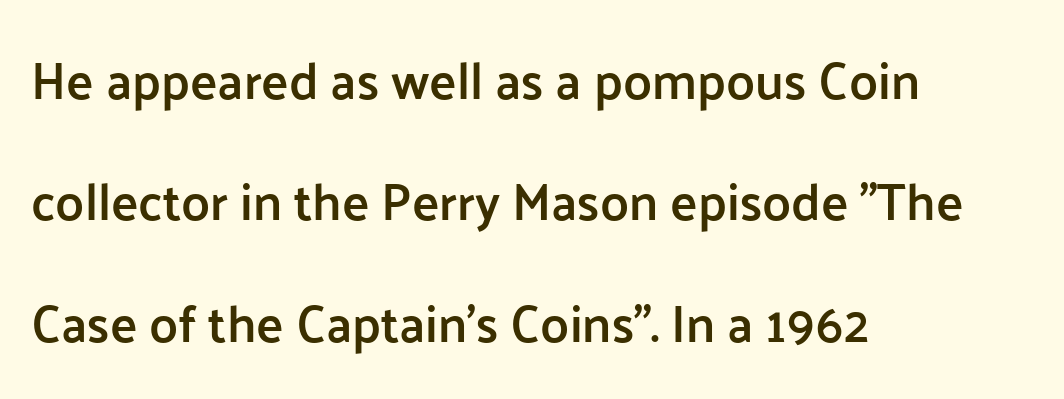
The image shows 51 px semibold sans-serif type, upright; set left-aligned, loose line spacing (2.38x), normal letter spacing, not underlined; low stroke contrast and a medium x-height.
